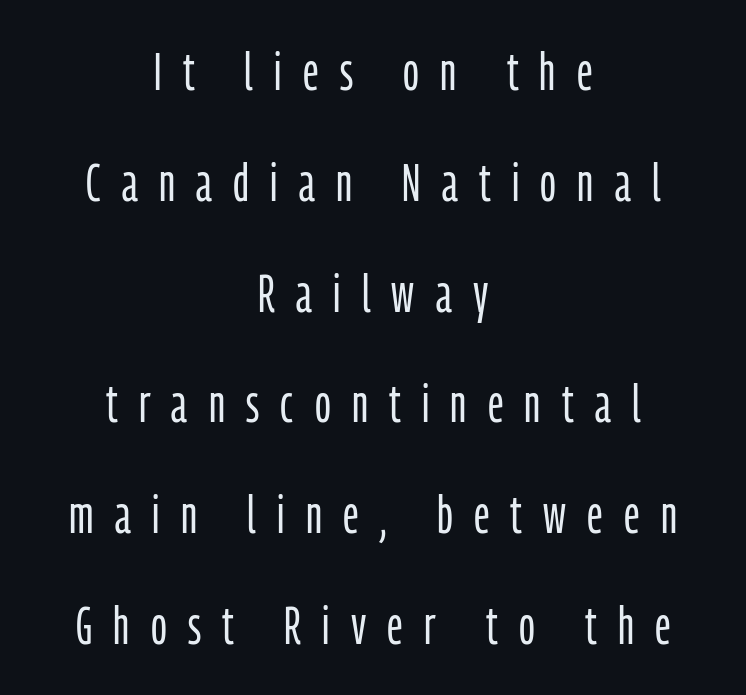
{"serif": "no", "italic": "no", "bold": "no", "weight": "light", "width": "condensed", "stroke_contrast": "low", "x_height": "medium", "monospaced": "no", "underline": "no", "align": "center", "line_spacing": "loose", "line_spacing_ratio": 2.13, "letter_spacing": "wide", "letter_spacing_em": 0.41, "glyph_px": 52}
